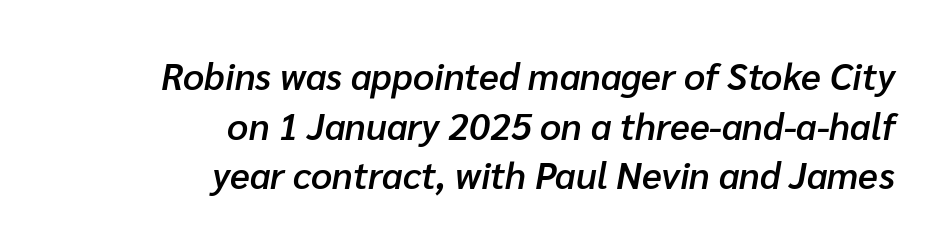
Just letters on the line, the space beneath them empty. A typesetter would call this proportional, since set widths differ per character. The letterforms sit shoulder to shoulder at normal distance. The axis of the letterforms is tilted away from vertical.
